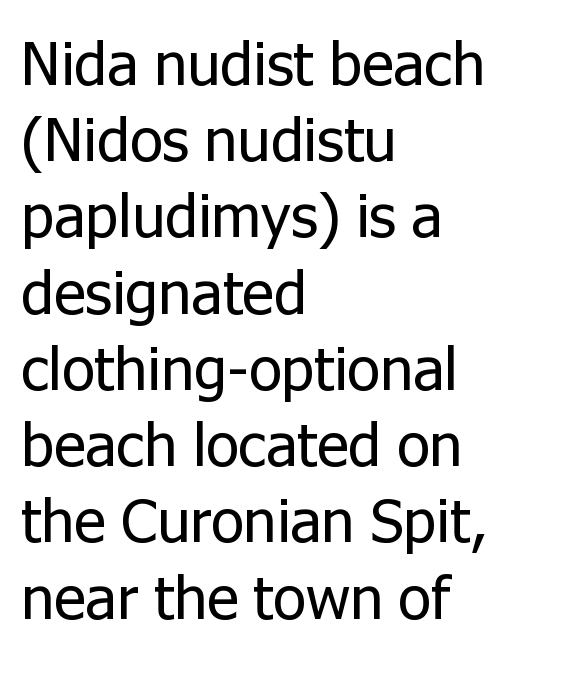
{"serif": "no", "italic": "no", "bold": "no", "weight": "regular", "width": "normal", "stroke_contrast": "low", "x_height": "medium", "monospaced": "no", "underline": "no", "align": "left", "line_spacing": "normal", "line_spacing_ratio": 1.25, "letter_spacing": "normal", "letter_spacing_em": 0.0, "glyph_px": 61}
